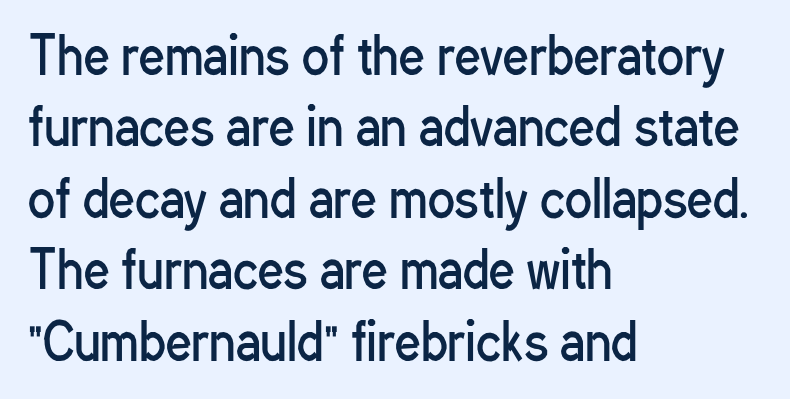
The image shows 50 px regular-weight, condensed sans-serif type, upright; set left-aligned, normal line spacing (1.43x), normal letter spacing, not underlined; low stroke contrast and a medium x-height.
